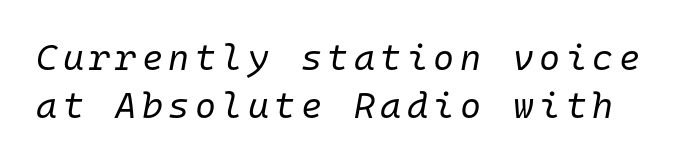
{"italic": "yes", "lean": "right", "slant_degrees": 10, "bold": "no", "weight": "regular", "width": "normal", "stroke_contrast": "low", "x_height": "medium", "monospaced": "yes", "underline": "no", "line_spacing": "normal", "line_spacing_ratio": 1.34, "glyph_px": 36}
